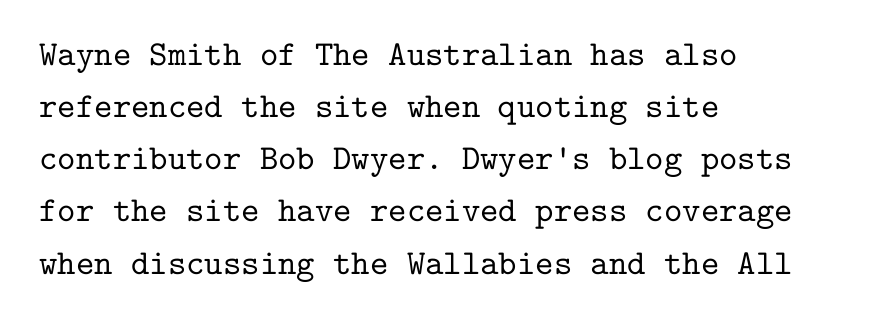
{"serif": "yes", "italic": "no", "width": "normal", "stroke_contrast": "low", "x_height": "medium", "monospaced": "yes", "underline": "no", "align": "left", "line_spacing": "normal", "line_spacing_ratio": 1.49, "letter_spacing": "normal", "letter_spacing_em": 0.0, "glyph_px": 35}
